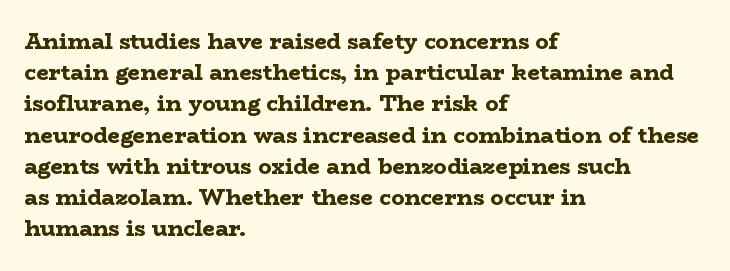
{"italic": "no", "bold": "yes", "underline": "no", "align": "left", "line_spacing": "normal", "line_spacing_ratio": 1.42, "letter_spacing": "normal", "letter_spacing_em": 0.0, "glyph_px": 22}
